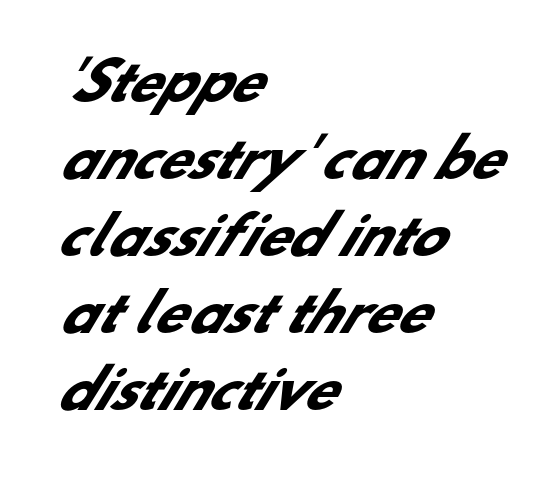
Q: Is the text bold? A: Yes.
Q: Is the typeface a serif or a sans-serif typeface? A: Sans-serif.
Q: Is the text underlined? A: No.
Q: How is the paragraph aligned? A: Left-aligned.
Q: Is the spacing between letters normal or unusually wide? A: Normal.
Q: Is the spacing between lines tight, normal or loose? A: Normal.
Q: Width (condensed, normal, or wide)? A: Normal.
Q: Stroke contrast? A: Low.
Q: x-height? A: Small.
Q: Monospaced? A: No.
